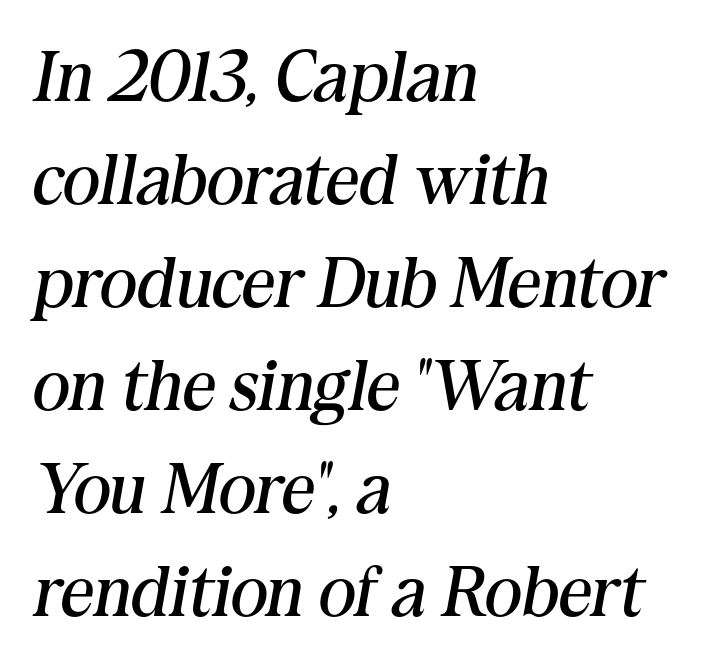
Q: Is the text bold? A: No.
Q: Is the text italic (slanted)? A: Yes, it leans right by about 10 degrees.
Q: Is the typeface a serif or a sans-serif typeface? A: Serif.
Q: Is the text underlined? A: No.
Q: How is the paragraph aligned? A: Left-aligned.
Q: Is the spacing between letters normal or unusually wide? A: Normal.
Q: Is the spacing between lines tight, normal or loose? A: Normal.
Q: Width (condensed, normal, or wide)? A: Normal.
Q: Stroke contrast? A: Medium.
Q: x-height? A: Medium.
Q: Monospaced? A: No.
